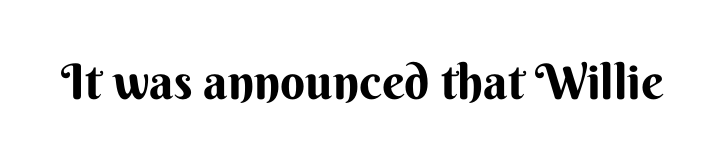
The image shows 49 px bold sans-serif type, upright; set normal letter spacing, not underlined; medium stroke contrast and a small x-height.
